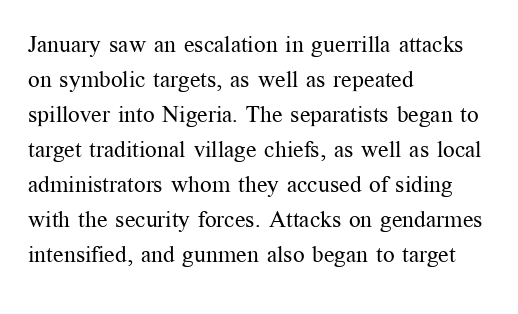
Weight: not bold — regular or lighter. The typesetter chose a ragged-right arrangement here. Each new line begins a customary step beneath the previous one. You could call the tracking neutral — neither tight nor loose. Only glyphs here, with clear space below each row. You can tell it's not italic because the verticals are truly vertical.
